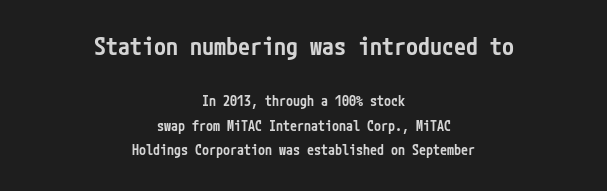
{"italic": "no", "bold": "semi", "underline": "no", "align": "center", "line_spacing_ratio": 1.75, "letter_spacing": "normal", "letter_spacing_em": 0.0, "larger_block": "first", "size_ratio": 1.71, "glyph_px": 24}
